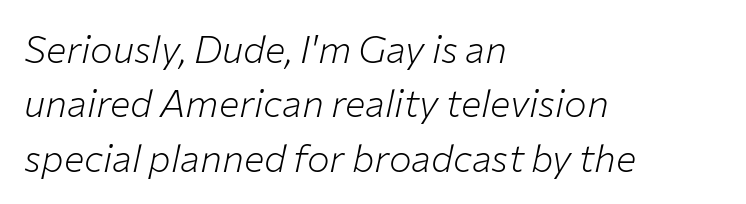
Stems and bowls with no extra thickness — not bold. There is no visible air inserted between adjacent glyphs. Looks like regular typesetting: each glyph gets only the width it needs. This sample keeps an unexceptional amount of space between lines.
